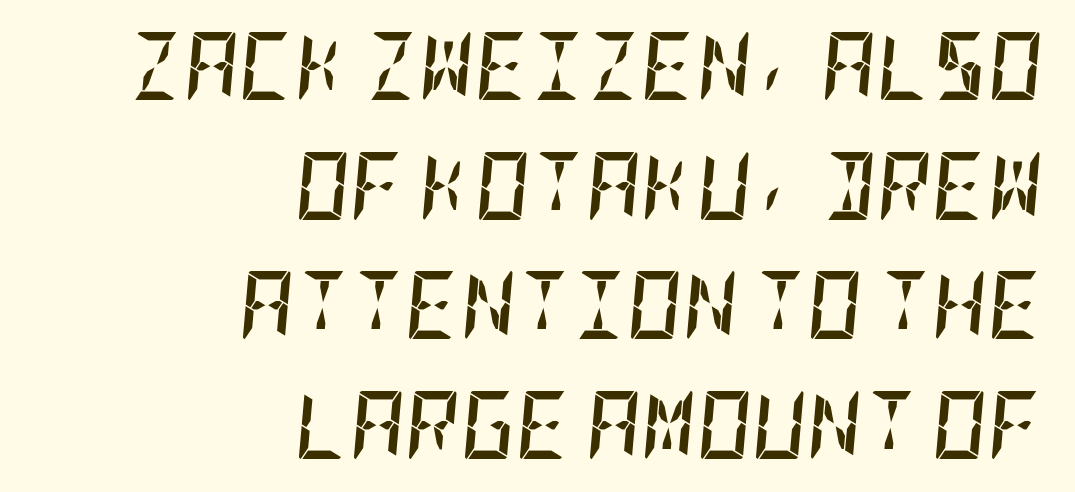
A clean baseline with only descenders dipping below it. Look at the tracking — it's just the regular setting, nothing added. These lines stack with their right ends in a neat column. Weight check: bold — yes, fully. Italic: yes, the glyphs are oblique.
